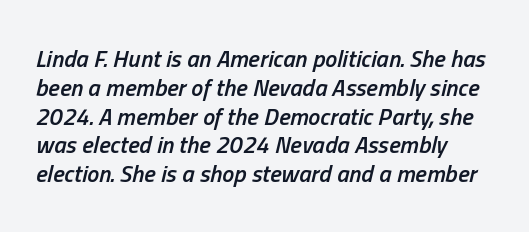
Compared with ordinary roman type, these characters are visibly tilted. Spacing between characters is what you'd get straight out of the box. Its strokes are somewhat broadened, the hallmark of semibold type. Each line starts at the same left margin while the right side varies. Anything drawn beneath the words? Only blank space.
